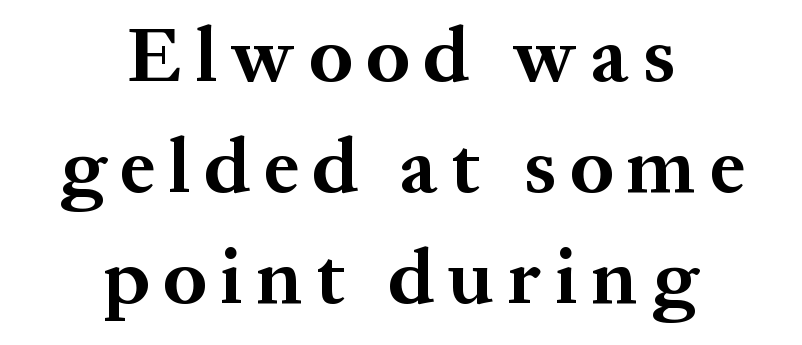
The image shows 78 px bold serif type, upright; set centered, normal line spacing (1.42x), not underlined; medium stroke contrast and a medium x-height.
